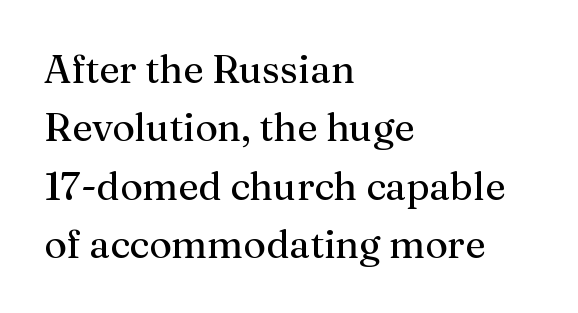
{"serif": "yes", "italic": "no", "bold": "no", "weight": "regular", "width": "normal", "stroke_contrast": "medium", "x_height": "medium", "monospaced": "no", "underline": "no", "align": "left", "line_spacing": "normal", "line_spacing_ratio": 1.5, "letter_spacing": "normal", "letter_spacing_em": 0.0, "glyph_px": 39}
